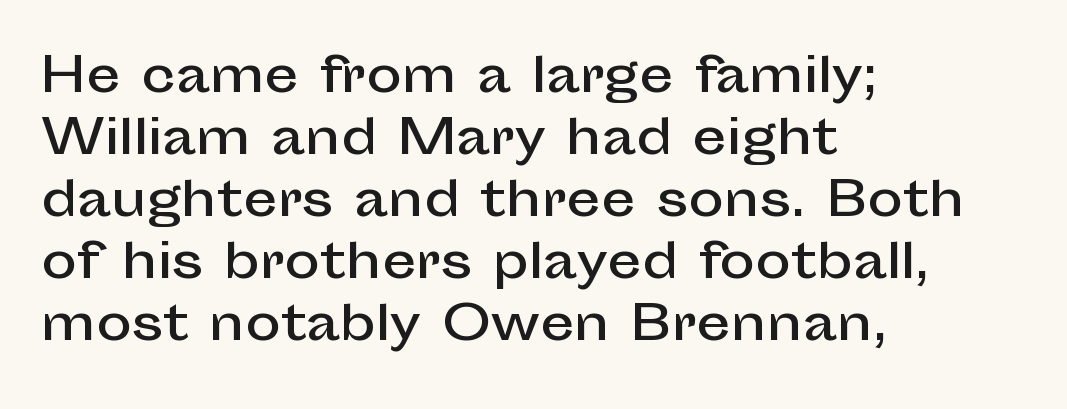
The image shows 48 px sans-serif type, upright; set left-aligned, normal line spacing (1.29x), normal letter spacing, not underlined; low stroke contrast and a medium x-height.
